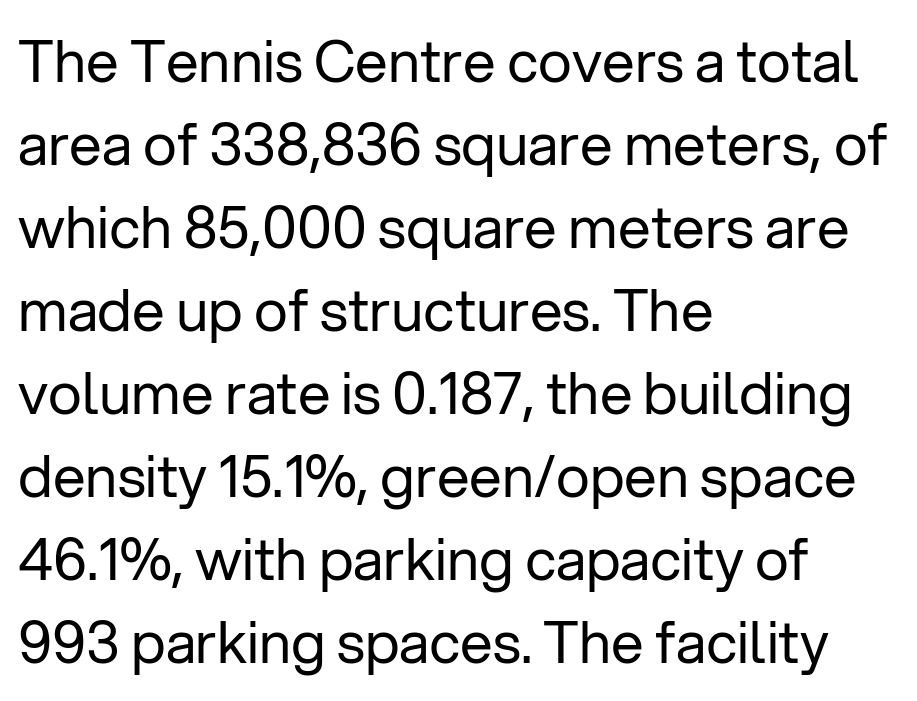
{"serif": "no", "italic": "no", "bold": "no", "weight": "regular", "width": "normal", "stroke_contrast": "low", "x_height": "medium", "monospaced": "no", "underline": "no", "align": "left", "line_spacing": "normal", "line_spacing_ratio": 1.43, "letter_spacing": "normal", "letter_spacing_em": 0.0, "glyph_px": 58}
